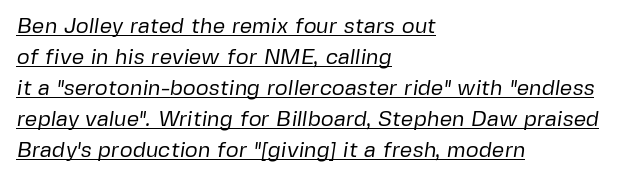
Q: Is the text bold? A: No.
Q: Is the text underlined? A: Yes.
Q: How is the paragraph aligned? A: Left-aligned.
Q: Is the spacing between letters normal or unusually wide? A: Normal.
Q: Is the spacing between lines tight, normal or loose? A: Normal.
